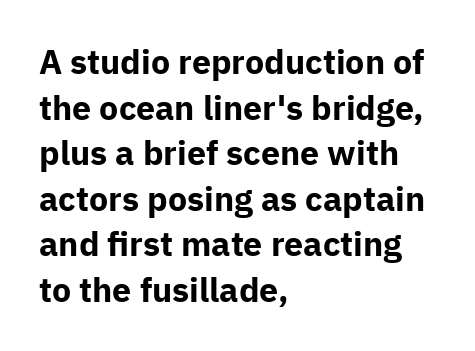
Q: Is the text bold? A: Yes.
Q: Is the text italic (slanted)? A: No, it is upright.
Q: Is the typeface a serif or a sans-serif typeface? A: Sans-serif.
Q: Is the text underlined? A: No.
Q: How is the paragraph aligned? A: Left-aligned.
Q: Is the spacing between letters normal or unusually wide? A: Normal.
Q: Is the spacing between lines tight, normal or loose? A: Normal.
Q: Width (condensed, normal, or wide)? A: Normal.
Q: Stroke contrast? A: Low.
Q: x-height? A: Medium.
Q: Monospaced? A: No.
